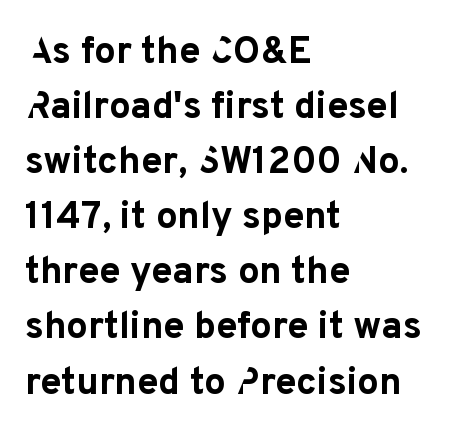
The image shows 38 px bold sans-serif type, upright; set left-aligned, normal line spacing (1.45x), normal letter spacing, not underlined; low stroke contrast and a medium x-height.
